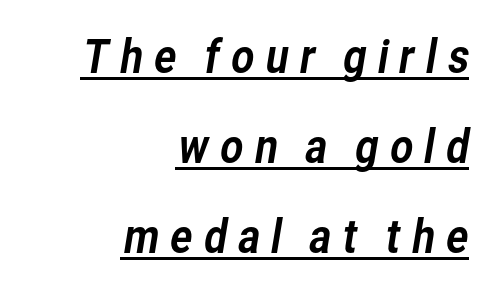
A sans-serif font was chosen for this passage. Honestly, the letter spacing is so wide it's the main thing you notice. Typeset ragged left — the right edge is the straight one. Compared with typical paragraphs, the rows here are farther apart. The letters advance in unequal steps, a hallmark of proportional type. The face used here appears with an underline applied.
